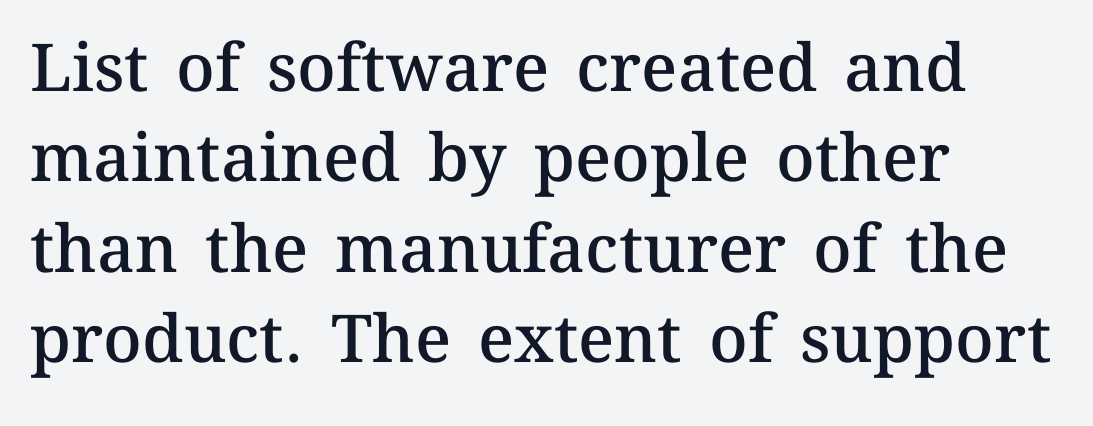
How would I describe the line gaps? Plain and ordinary. Notice the strokes are somewhat thickened but not fully heavy: this is a semibold. Descender tails drop into unmarked territory. The line texture is even and compact thanks to regular tracking.
